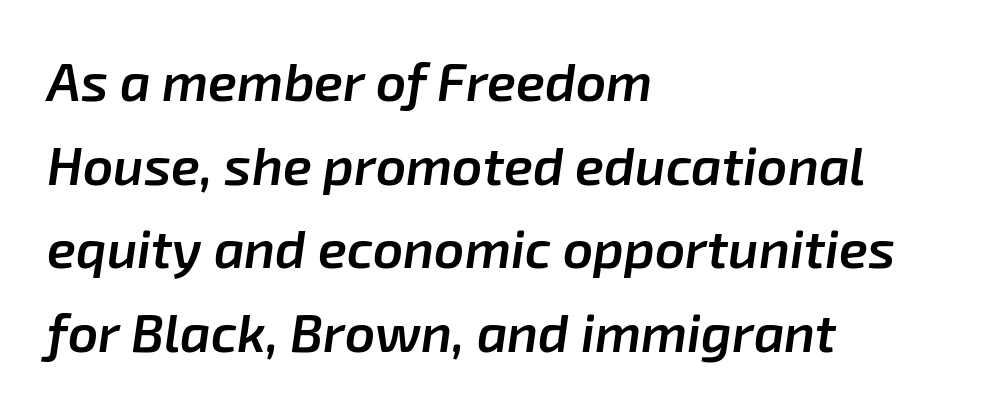
Q: Is the text bold? A: Semi-bold.
Q: Is the text italic (slanted)? A: Yes, it leans right by about 8 degrees.
Q: Is the text underlined? A: No.
Q: How is the paragraph aligned? A: Left-aligned.
Q: Is the spacing between letters normal or unusually wide? A: Normal.
Q: Is the spacing between lines tight, normal or loose? A: Normal.
Q: Width (condensed, normal, or wide)? A: Normal.
Q: Stroke contrast? A: Low.
Q: x-height? A: Medium.
Q: Monospaced? A: No.
